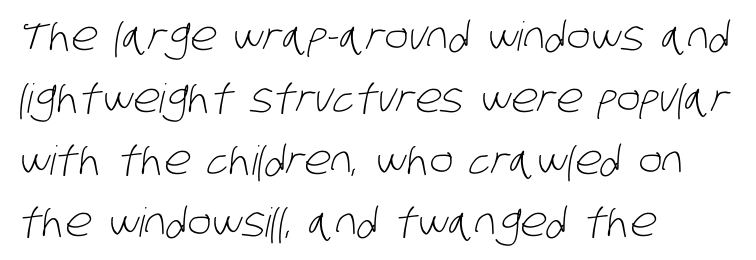
To sum up the face: it is a sans, with no serifs. Plain, unruled lines of type. What stands out about the letter spacing? Nothing — it is the standard amount. Vertical spacing — default. A typesetter would call this proportional, since set widths differ per character.
